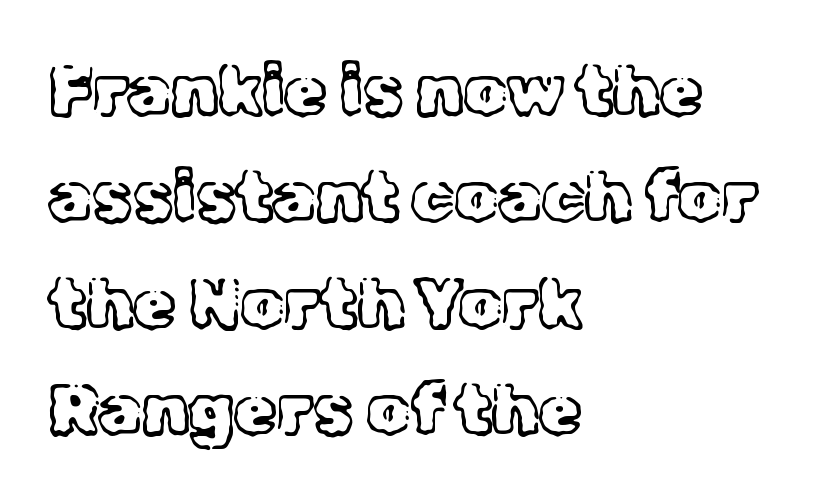
Q: Is the text bold? A: No.
Q: Is the text italic (slanted)? A: No, it is upright.
Q: Is the typeface a serif or a sans-serif typeface? A: Serif.
Q: Is the text underlined? A: No.
Q: How is the paragraph aligned? A: Left-aligned.
Q: Is the spacing between letters normal or unusually wide? A: Normal.
Q: Is the spacing between lines tight, normal or loose? A: Normal.
Q: Width (condensed, normal, or wide)? A: Normal.
Q: x-height? A: Medium.
Q: Monospaced? A: No.
